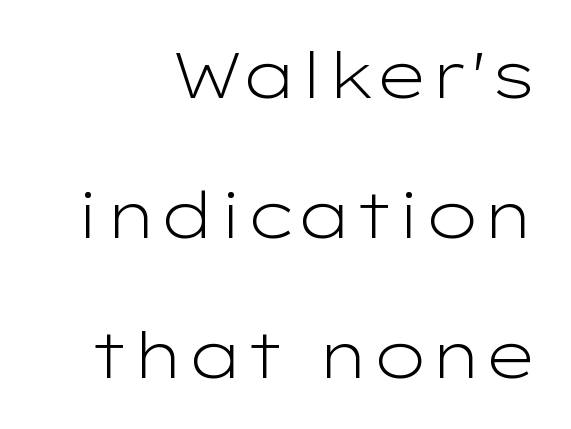
Does extra space separate the letters? No, they use regular spacing. Tall strokes in this sample are plumb rather than angled. Notice how the passage keeps a crisp vertical edge on the right only. These glyphs show unthickened strokes, regular width or finer.
